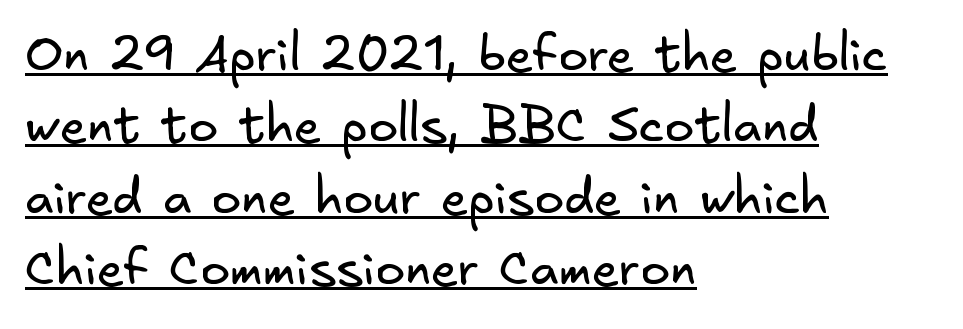
{"serif": "no", "bold": "no", "weight": "regular", "width": "normal", "stroke_contrast": "low", "x_height": "small", "underline": "yes", "align": "left", "line_spacing": "normal", "line_spacing_ratio": 1.43, "letter_spacing": "normal", "letter_spacing_em": 0.0, "glyph_px": 50}
